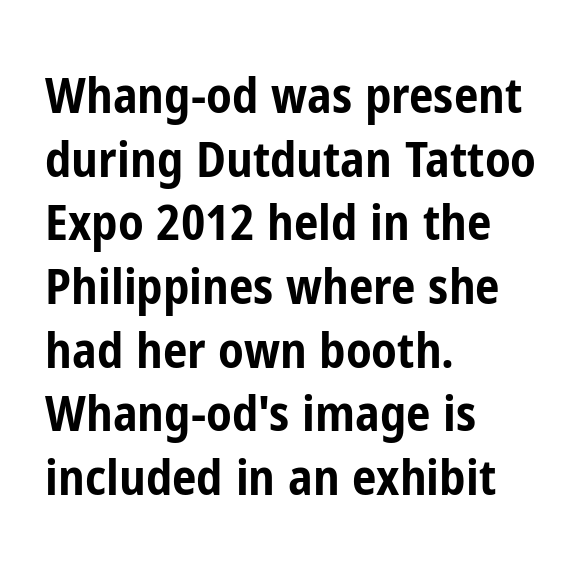
The glyphs have the mass of a bold cut. This sample keeps an unexceptional amount of space between lines. The rendering uses natural spacing where letterforms have individual widths. Are there feet on the stems? There aren't — it's a sans.
